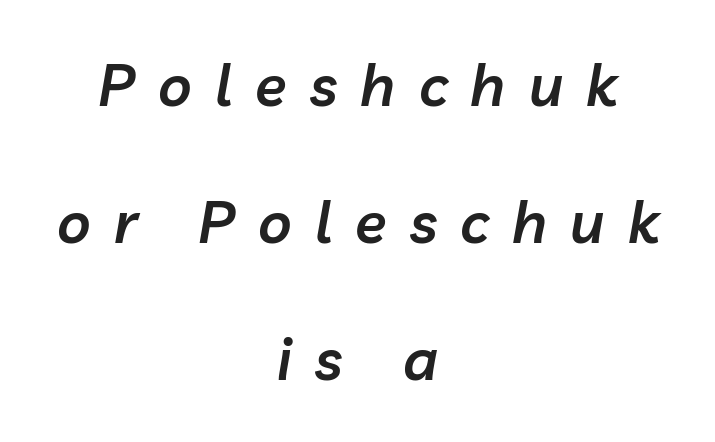
Q: Is the text bold? A: Semi-bold.
Q: Is the text italic (slanted)? A: Yes, it leans right by about 10 degrees.
Q: Is the text underlined? A: No.
Q: How is the paragraph aligned? A: Centered.
Q: Is the spacing between letters normal or unusually wide? A: Unusually wide.
Q: Is the spacing between lines tight, normal or loose? A: Loose.
Q: Width (condensed, normal, or wide)? A: Normal.
Q: Stroke contrast? A: Low.
Q: x-height? A: Medium.
Q: Monospaced? A: No.
